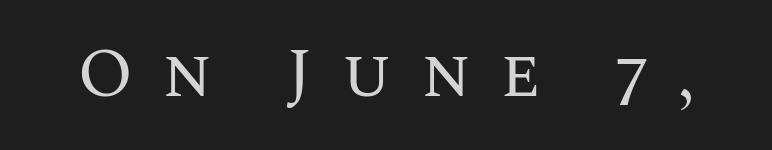
{"italic": "no", "bold": "no", "weight": "regular", "width": "normal", "stroke_contrast": "medium", "x_height": "large", "monospaced": "no", "underline": "no", "letter_spacing": "wide", "letter_spacing_em": 0.4, "glyph_px": 70}
